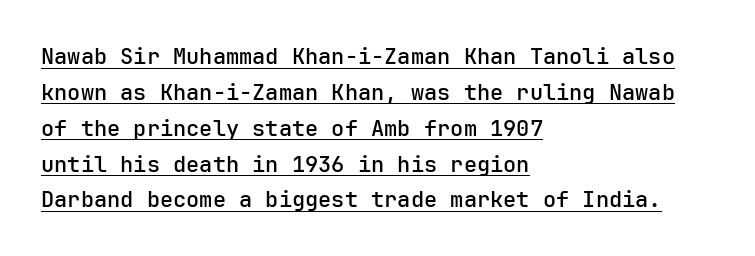
{"italic": "no", "bold": "semi", "underline": "yes", "align": "left", "line_spacing": "normal", "line_spacing_ratio": 1.63, "letter_spacing": "normal", "letter_spacing_em": 0.0, "glyph_px": 22}
